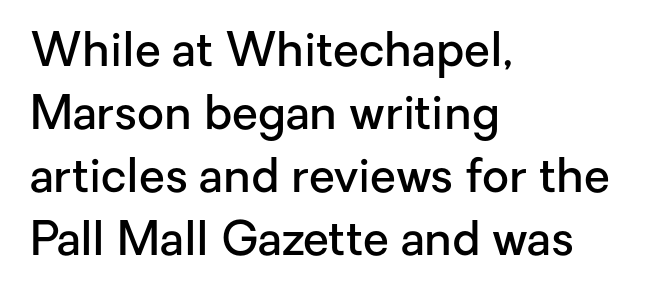
The image shows 47 px semibold sans-serif type, upright; set left-aligned, normal line spacing (1.34x), normal letter spacing, not underlined; low stroke contrast and a medium x-height.
